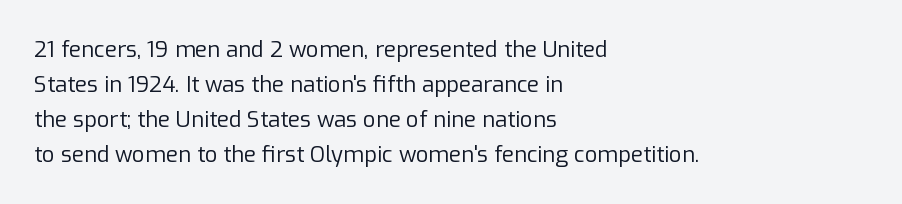
Q: Is the text bold? A: No.
Q: Is the text italic (slanted)? A: No, it is upright.
Q: Is the text underlined? A: No.
Q: How is the paragraph aligned? A: Left-aligned.
Q: Is the spacing between letters normal or unusually wide? A: Normal.
Q: Is the spacing between lines tight, normal or loose? A: Normal.
